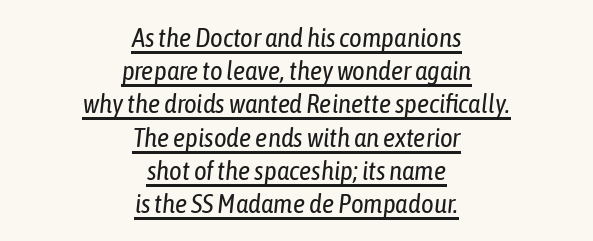
The setting favours the middle, as headings and verse often do. The typesetting does not lean heavy: it is not bold. Nothing unusual about the tracking: characters are spaced as the font intends. A typesetter would mark this as italic.
